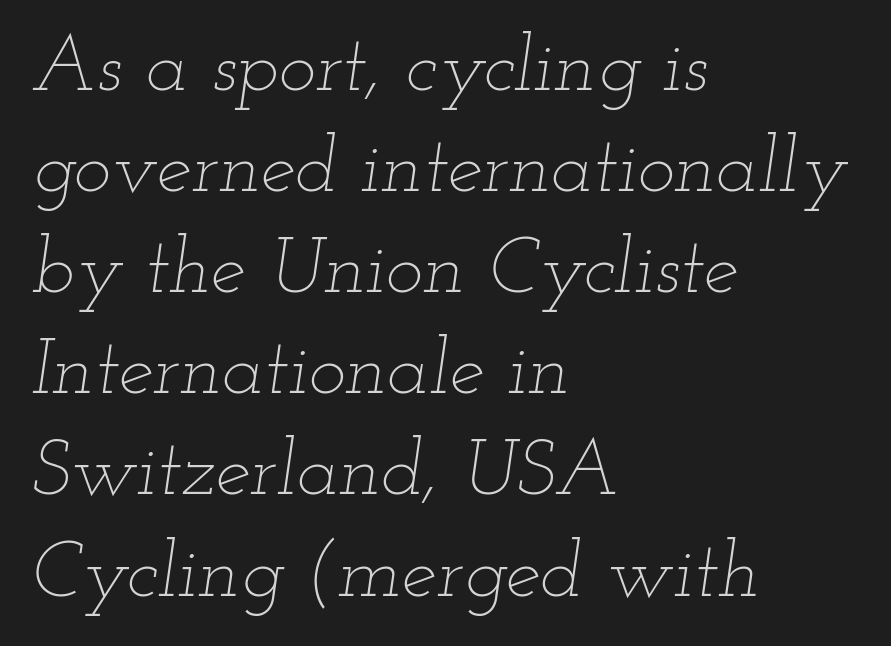
{"italic": "yes", "lean": "right", "slant_degrees": 12, "bold": "no", "weight": "thin", "width": "wide", "stroke_contrast": "low", "x_height": "small", "monospaced": "no", "underline": "no", "align": "left", "line_spacing": "normal", "line_spacing_ratio": 1.28, "letter_spacing": "normal", "letter_spacing_em": 0.0, "glyph_px": 79}
